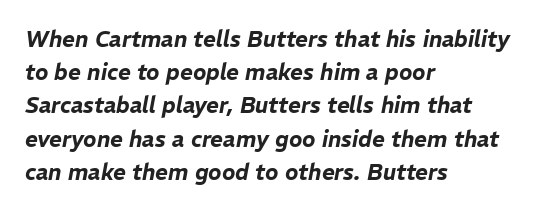
If you drew a ruler down the left edge, every line would touch it. Normally led — the rows are evenly, conventionally spaced. The passage shown has conventional tracking throughout. Honestly, there is no underline to notice here at all. Designer's note — italics engaged.
